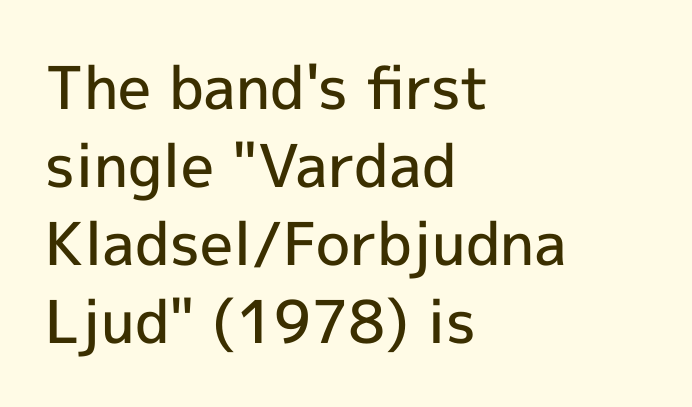
Q: Is the text bold? A: Semi-bold.
Q: Is the text italic (slanted)? A: No, it is upright.
Q: Is the typeface a serif or a sans-serif typeface? A: Sans-serif.
Q: Is the text underlined? A: No.
Q: How is the paragraph aligned? A: Left-aligned.
Q: Is the spacing between letters normal or unusually wide? A: Normal.
Q: Is the spacing between lines tight, normal or loose? A: Normal.
Q: Width (condensed, normal, or wide)? A: Normal.
Q: x-height? A: Medium.
Q: Monospaced? A: No.
